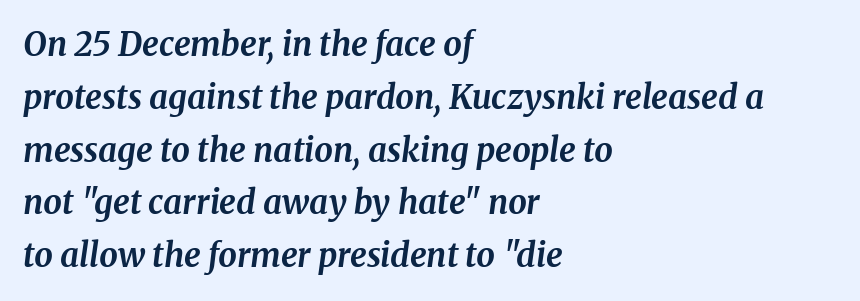
Q: Is the text bold? A: Yes.
Q: Is the text italic (slanted)? A: Yes, it leans right by about 8 degrees.
Q: Is the typeface a serif or a sans-serif typeface? A: Serif.
Q: Is the text underlined? A: No.
Q: How is the paragraph aligned? A: Left-aligned.
Q: Is the spacing between letters normal or unusually wide? A: Normal.
Q: Is the spacing between lines tight, normal or loose? A: Normal.
Q: Width (condensed, normal, or wide)? A: Normal.
Q: Stroke contrast? A: Medium.
Q: x-height? A: Medium.
Q: Monospaced? A: No.
